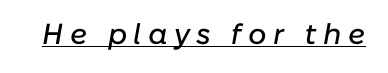
This sample has the flowing, uneven cadence of proportional lettering. Loose tracking; the words dissolve into strings of separated letters. The glyphs look as if they've been sheared to an angle. A continuous stroke trails under the words, as in a hyperlink.
